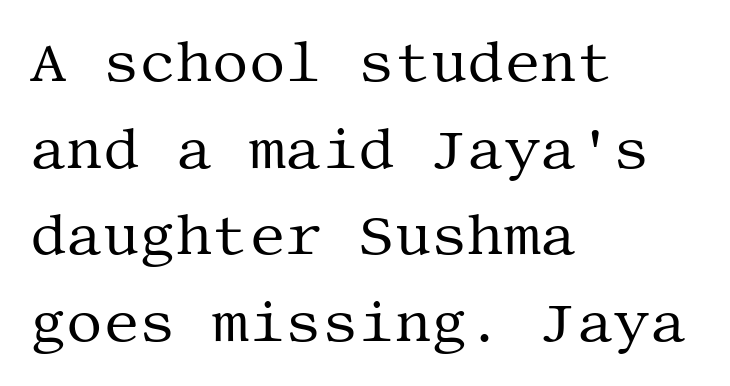
The image shows 57 px regular-weight serif type, upright; set left-aligned, normal line spacing (1.52x), normal letter spacing, not underlined; medium stroke contrast and a large x-height.
